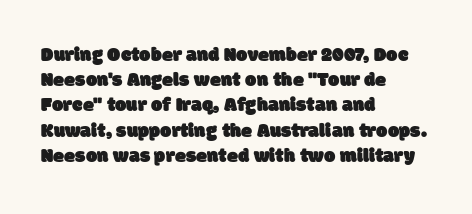
The image shows 20 px text type; set left-aligned, normal line spacing (1.26x), normal letter spacing, not underlined.
